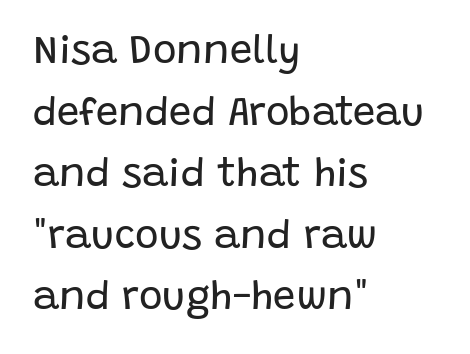
The image shows 40 px regular-weight sans-serif type, upright; set left-aligned, normal line spacing (1.54x), normal letter spacing, not underlined; low stroke contrast and a large x-height.
